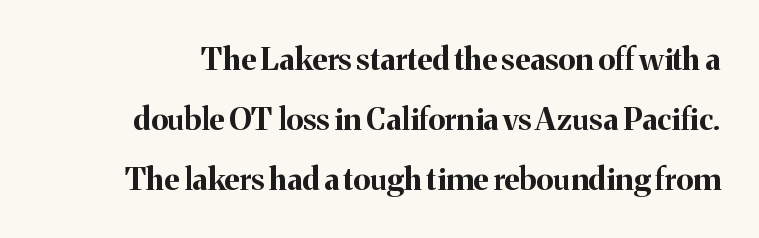
The image shows 31 px bold serif type, upright; set loose line spacing (1.93x), normal letter spacing, not underlined; medium stroke contrast and a medium x-height.
